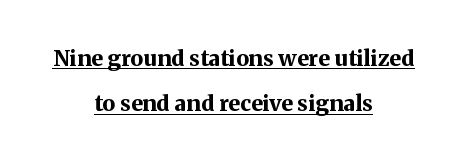
This sample is center-justified, so both line endings float freely. Nobody touched the tracking dial on this one. The strokes are fattened all the way to bold. The space between consecutive lines is lavish. Does a line run under the words? Yes, clearly.
